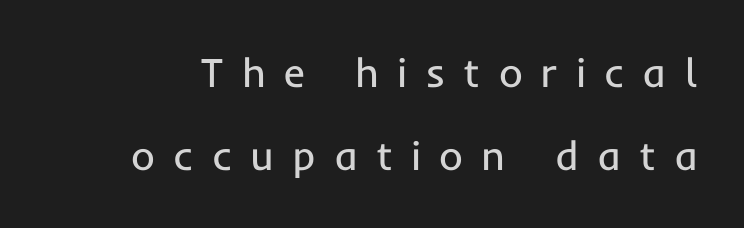
{"serif": "no", "italic": "no", "bold": "no", "weight": "regular", "width": "normal", "stroke_contrast": "low", "x_height": "medium", "monospaced": "no", "underline": "no", "line_spacing": "loose", "line_spacing_ratio": 2.03, "letter_spacing": "wide", "letter_spacing_em": 0.44, "glyph_px": 41}
